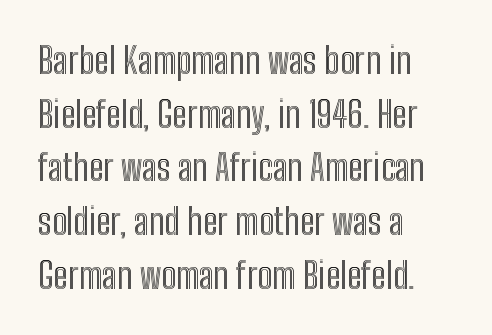
The image shows 36 px condensed type, upright; set left-aligned, normal line spacing (1.49x), normal letter spacing, not underlined; a medium x-height.
